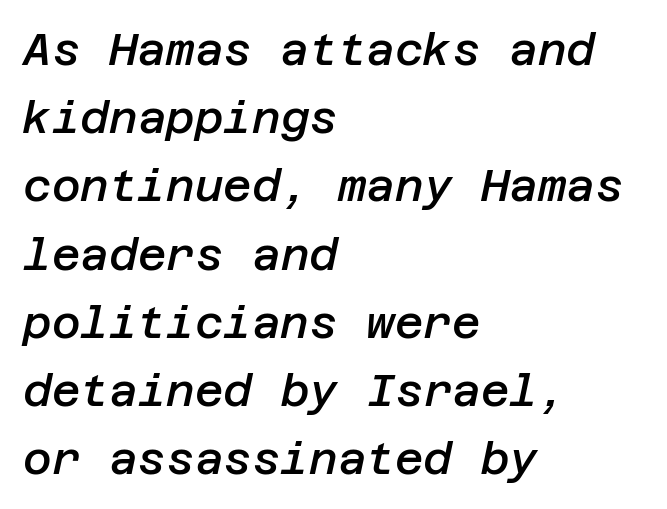
{"italic": "yes", "lean": "right", "slant_degrees": 12, "bold": "semi", "weight": "semibold", "width": "normal", "stroke_contrast": "low", "x_height": "large", "underline": "no", "align": "left", "line_spacing": "normal", "line_spacing_ratio": 1.55, "letter_spacing": "normal", "letter_spacing_em": 0.0, "glyph_px": 44}
